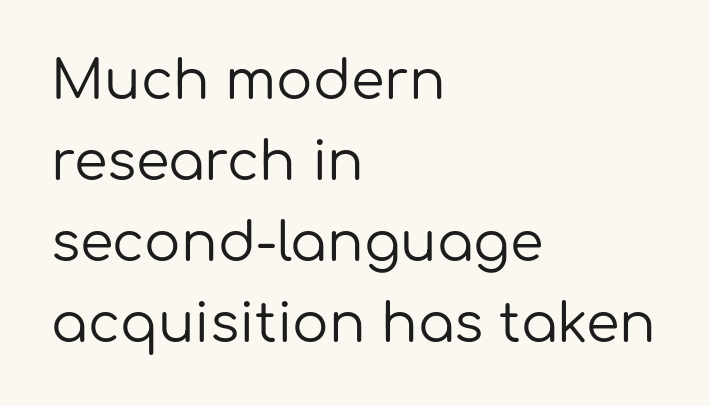
The image shows 54 px regular-weight sans-serif type, upright; set left-aligned, normal line spacing (1.5x), normal letter spacing, not underlined; low stroke contrast and a medium x-height.
